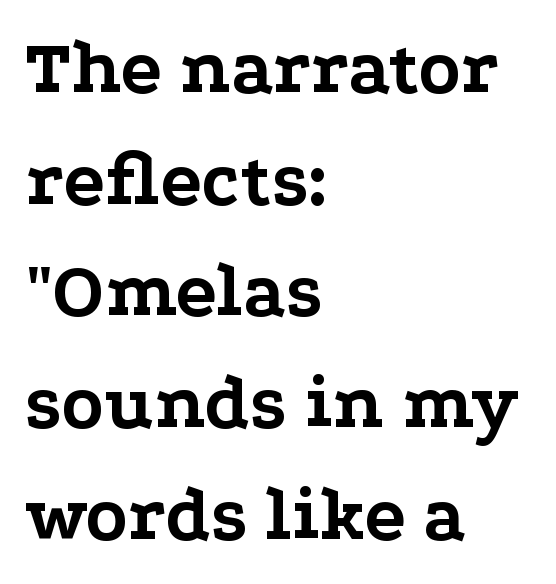
The image shows 77 px bold, wide serif type, upright; set left-aligned, normal line spacing (1.45x), normal letter spacing, not underlined; low stroke contrast and a medium x-height.
